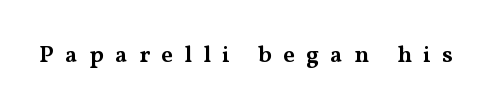
The image shows 24 px text type, upright; set unusually wide letter spacing (+0.47 em), not underlined.
